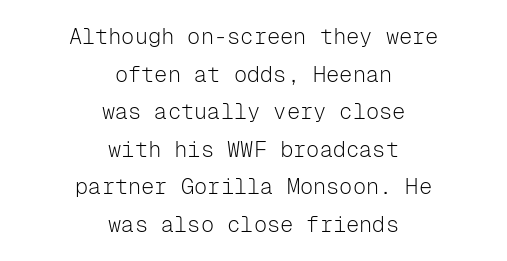
The image shows 22 px text type, upright; set centered, line spacing 1.71x, normal letter spacing, not underlined.
